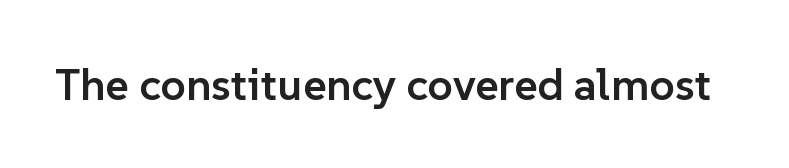
{"serif": "no", "italic": "no", "bold": "semi", "weight": "semibold", "width": "normal", "stroke_contrast": "low", "x_height": "medium", "monospaced": "no", "underline": "no", "letter_spacing": "normal", "letter_spacing_em": 0.0, "glyph_px": 45}
